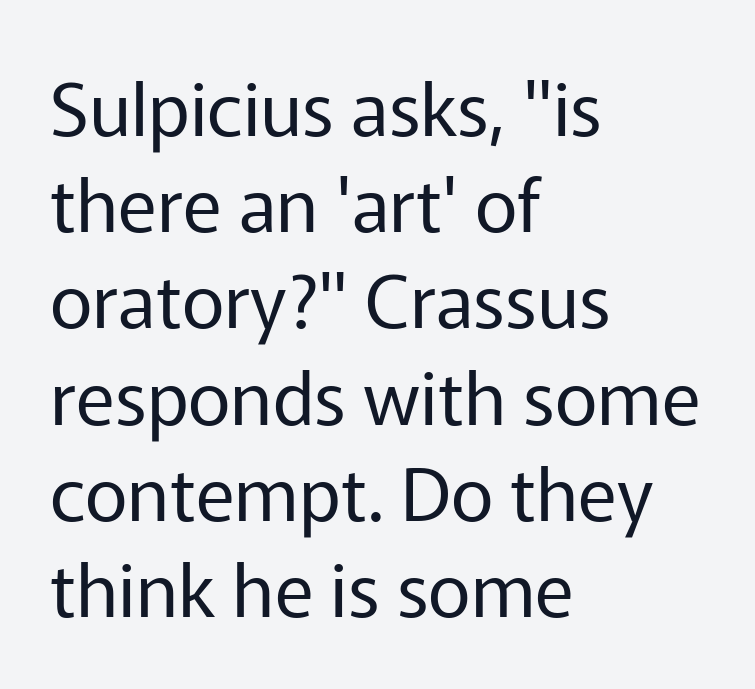
Q: Is the text bold? A: No.
Q: Is the text italic (slanted)? A: No, it is upright.
Q: Is the typeface a serif or a sans-serif typeface? A: Sans-serif.
Q: Is the text underlined? A: No.
Q: How is the paragraph aligned? A: Left-aligned.
Q: Is the spacing between letters normal or unusually wide? A: Normal.
Q: Is the spacing between lines tight, normal or loose? A: Normal.
Q: Width (condensed, normal, or wide)? A: Normal.
Q: Stroke contrast? A: Low.
Q: x-height? A: Medium.
Q: Monospaced? A: No.
